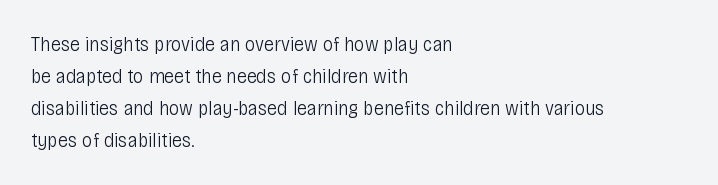
{"italic": "no", "bold": "no", "underline": "no", "align": "left", "line_spacing": "normal", "line_spacing_ratio": 1.53, "letter_spacing": "normal", "letter_spacing_em": 0.0, "glyph_px": 21}
